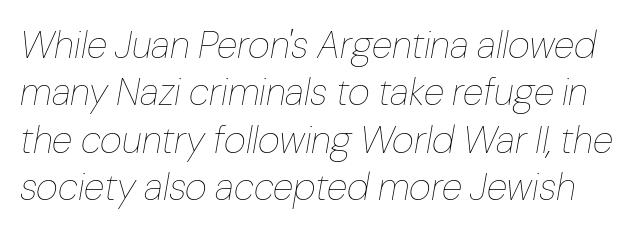
A typesetter would call this proportional, since set widths differ per character. No letter is thick-stroked: the sample isn't bold. The specimen omits any rule beneath the text block's lines. The face used here has a pronounced slope to its letters. Vertically, the passage feels balanced, rows spaced as you'd expect. Look at the tracking — it's just the regular setting, nothing added.
